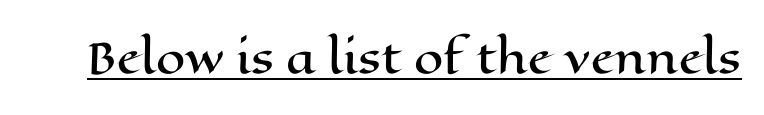
{"italic": "no", "width": "wide", "stroke_contrast": "high", "x_height": "medium", "monospaced": "no", "underline": "yes", "letter_spacing": "normal", "letter_spacing_em": 0.0, "glyph_px": 42}
